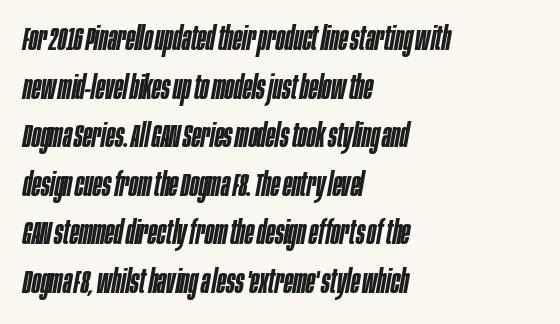
Reading down the block, your eye returns to a fixed left position each line. The specimen omits any rule beneath the text block's lines. This sample uses plain, unmodified letter spacing. Character widths vary here, with narrow letters taking less room than wide ones.
